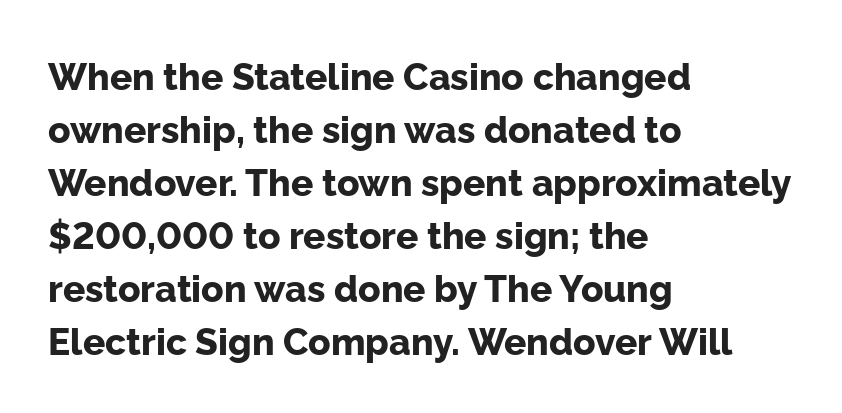
Q: Is the text bold? A: Yes.
Q: Is the text italic (slanted)? A: No, it is upright.
Q: Is the typeface a serif or a sans-serif typeface? A: Sans-serif.
Q: Is the text underlined? A: No.
Q: How is the paragraph aligned? A: Left-aligned.
Q: Is the spacing between letters normal or unusually wide? A: Normal.
Q: Is the spacing between lines tight, normal or loose? A: Normal.
Q: Width (condensed, normal, or wide)? A: Normal.
Q: Stroke contrast? A: Low.
Q: x-height? A: Medium.
Q: Monospaced? A: No.
